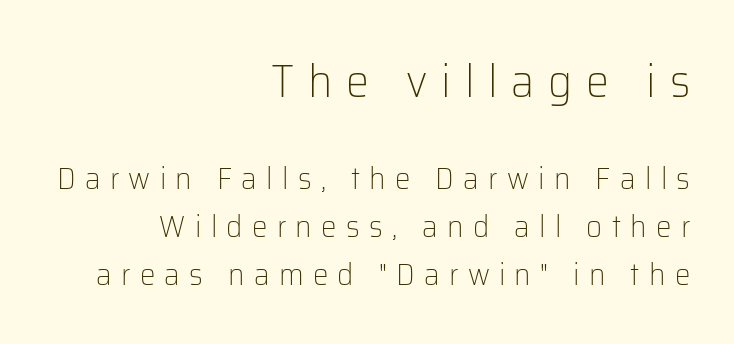
Regarding leading, the lines here are spaced in the standard way. Every stem runs plumb, perpendicular to the baseline. You could only call the tracking loose — the letters float apart. The strokes carry an ordinary text weight at most. The characters display no serif detailing; their extremities are plain.
